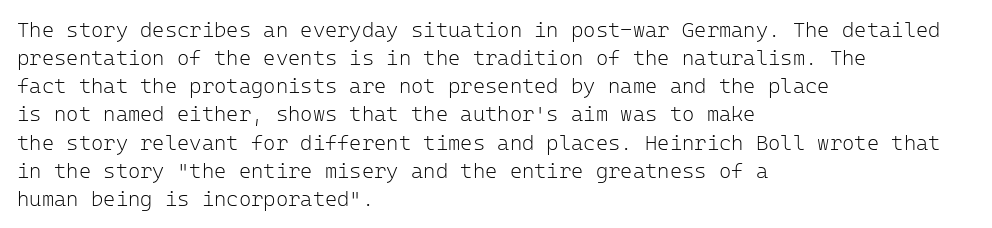
Visually the block forms a straight wall on the left and a jagged coastline on the right. Style check: upright. Bold? No — there's no thickening of the strokes. Notice how descenders clear the ascenders below comfortably — that's standard leading. Each word holds together tightly as a unit, with standard inter-letter gaps.
